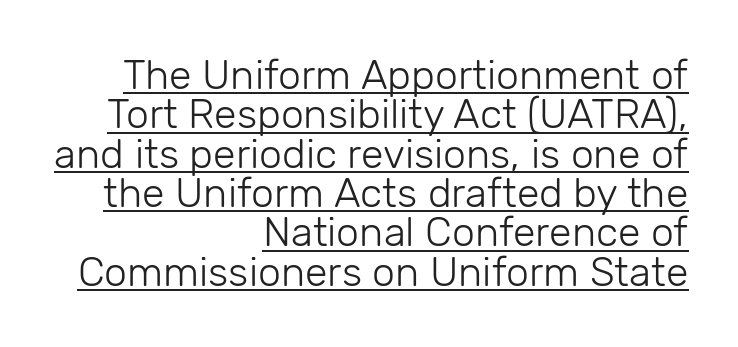
Q: Is the text bold? A: No.
Q: Is the text italic (slanted)? A: No, it is upright.
Q: Is the typeface a serif or a sans-serif typeface? A: Sans-serif.
Q: Is the text underlined? A: Yes.
Q: How is the paragraph aligned? A: Right-aligned.
Q: Is the spacing between letters normal or unusually wide? A: Normal.
Q: Is the spacing between lines tight, normal or loose? A: Tight.
Q: Width (condensed, normal, or wide)? A: Normal.
Q: Stroke contrast? A: Low.
Q: x-height? A: Medium.
Q: Monospaced? A: No.
